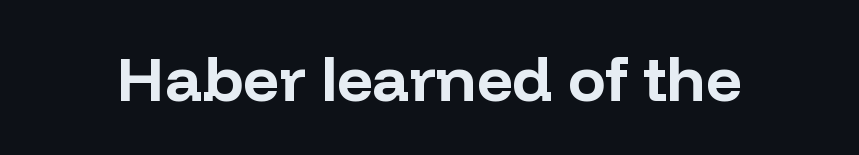
Q: Is the text bold? A: Yes.
Q: Is the text italic (slanted)? A: No, it is upright.
Q: Is the typeface a serif or a sans-serif typeface? A: Sans-serif.
Q: Is the text underlined? A: No.
Q: Is the spacing between letters normal or unusually wide? A: Normal.
Q: Width (condensed, normal, or wide)? A: Normal.
Q: Stroke contrast? A: Low.
Q: x-height? A: Medium.
Q: Monospaced? A: No.
